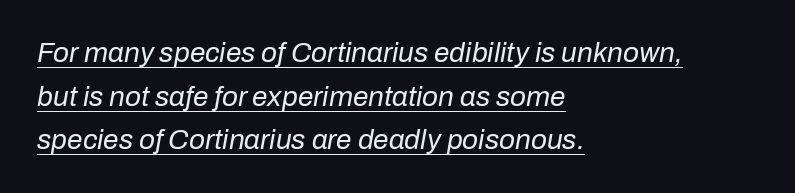
{"italic": "yes", "lean": "right", "slant_degrees": 10, "bold": "no", "weight": "regular", "width": "normal", "stroke_contrast": "low", "x_height": "medium", "monospaced": "no", "underline": "yes", "align": "left", "line_spacing": "normal", "line_spacing_ratio": 1.56, "letter_spacing": "normal", "letter_spacing_em": 0.0, "glyph_px": 28}
